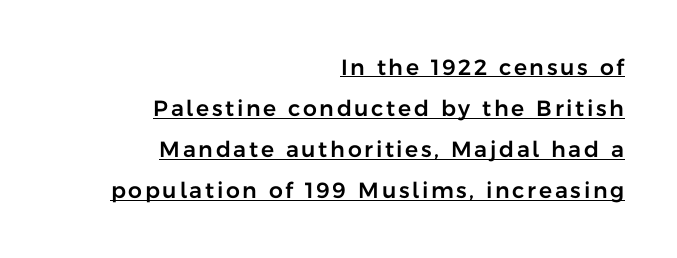
Q: Is the text italic (slanted)? A: No, it is upright.
Q: Is the text underlined? A: Yes.
Q: How is the paragraph aligned? A: Right-aligned.
